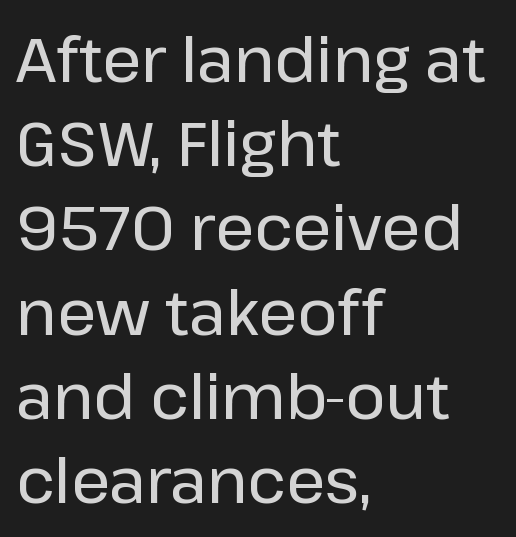
Q: Is the text italic (slanted)? A: No, it is upright.
Q: Is the typeface a serif or a sans-serif typeface? A: Sans-serif.
Q: Is the text underlined? A: No.
Q: How is the paragraph aligned? A: Left-aligned.
Q: Is the spacing between letters normal or unusually wide? A: Normal.
Q: Is the spacing between lines tight, normal or loose? A: Normal.
Q: Width (condensed, normal, or wide)? A: Normal.
Q: Stroke contrast? A: Low.
Q: x-height? A: Medium.
Q: Monospaced? A: No.
